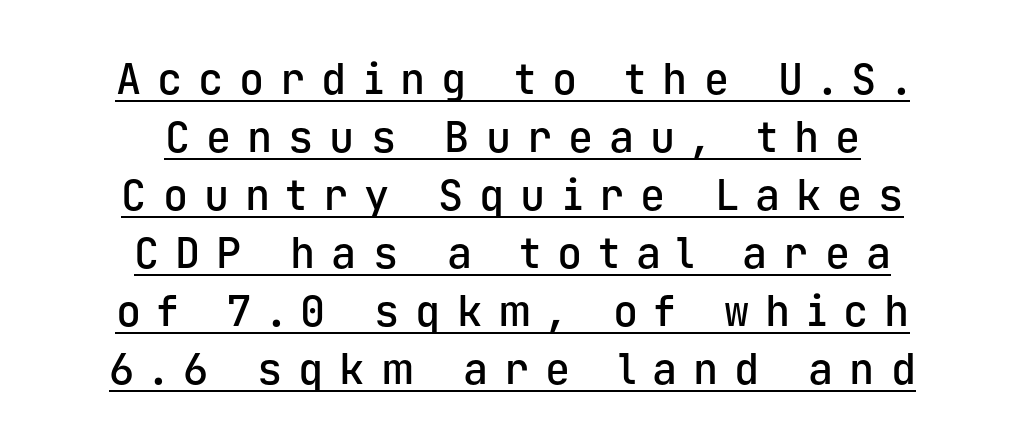
{"serif": "no", "italic": "no", "bold": "semi", "weight": "semibold", "width": "normal", "stroke_contrast": "low", "x_height": "medium", "monospaced": "yes", "underline": "yes", "align": "center", "line_spacing": "normal", "line_spacing_ratio": 1.38, "letter_spacing": "wide", "letter_spacing_em": 0.38, "glyph_px": 42}
